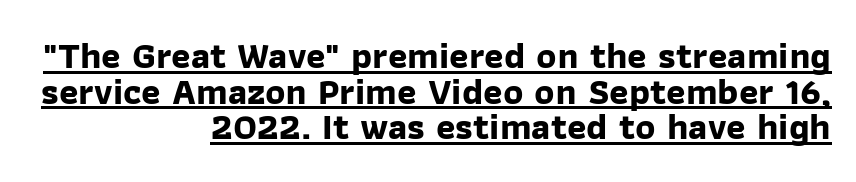
The image shows 37 px bold sans-serif type; set right-aligned, tight line spacing (0.96x), normal letter spacing, underlined; low stroke contrast and a medium x-height.
